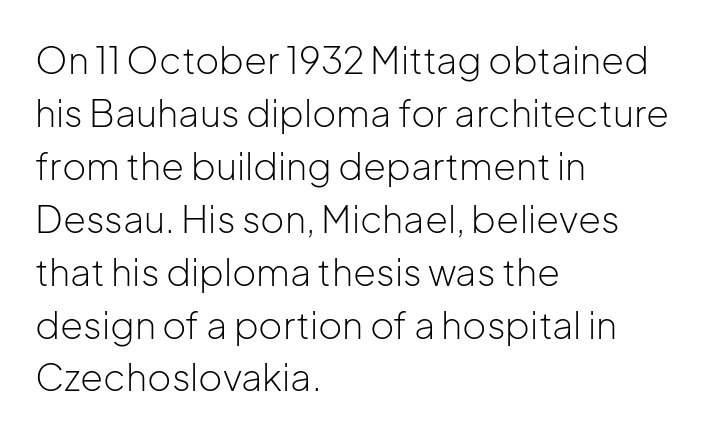
The image shows 37 px light sans-serif type, upright; set left-aligned, normal line spacing (1.43x), normal letter spacing, not underlined; low stroke contrast and a medium x-height.
